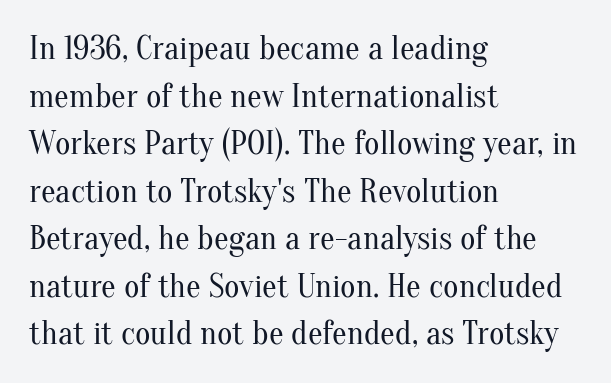
The font's upright variant was chosen for this text. The passage shown is typed in a proportional face where columns would drift. Leftover space on each line is placed entirely after the last word. The vertical gap from one line to the next is medium. The area under the type is left untouched. The type family on display is of the serif kind.
